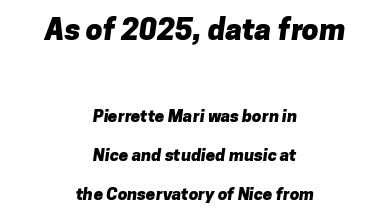
The horizontal fit of the characters is conventional and even. Notice how the passage keeps no hard edge, just a central spine. This is heavy type, rendered in bold. Here the designer chose a conventional face with non-uniform glyph widths. Serifs: no, the terminals of the letterforms are clean.
